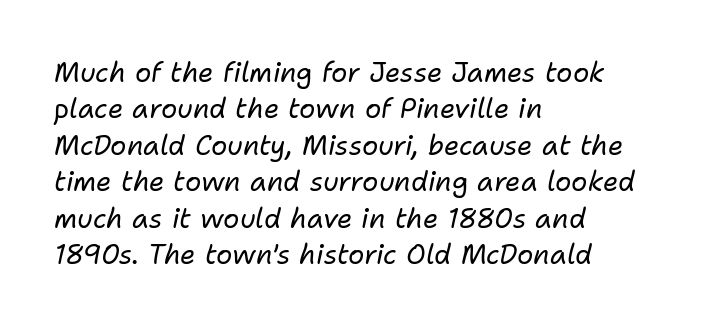
{"italic": "yes", "lean": "right", "slant_degrees": 11, "bold": "no", "underline": "no", "align": "left", "line_spacing": "normal", "line_spacing_ratio": 1.35, "letter_spacing": "normal", "letter_spacing_em": 0.0, "glyph_px": 27}
